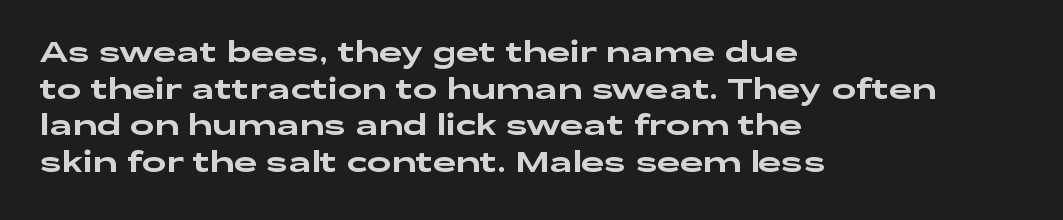
Q: Is the text italic (slanted)? A: No, it is upright.
Q: Is the typeface a serif or a sans-serif typeface? A: Sans-serif.
Q: Is the text underlined? A: No.
Q: How is the paragraph aligned? A: Left-aligned.
Q: Is the spacing between letters normal or unusually wide? A: Normal.
Q: Is the spacing between lines tight, normal or loose? A: Normal.
Q: Width (condensed, normal, or wide)? A: Wide.
Q: Stroke contrast? A: Low.
Q: x-height? A: Medium.
Q: Monospaced? A: No.
